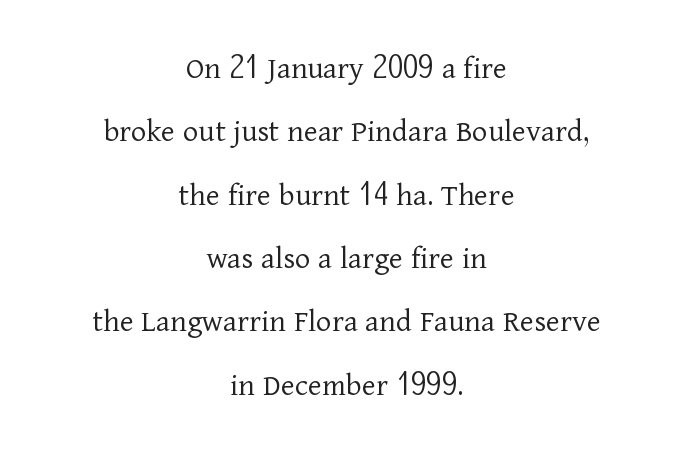
The image shows 33 px light serif type, upright; set centered, loose line spacing (1.92x), normal letter spacing, not underlined; low stroke contrast and a medium x-height.
